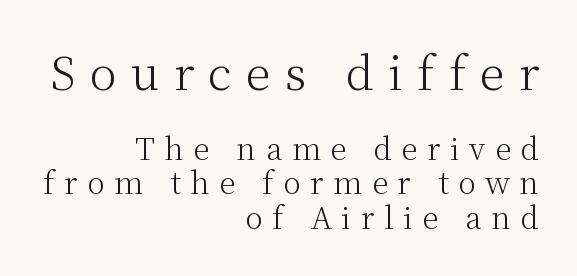
The lines are quadded right. A clean baseline with only descenders dipping below it. Is there any slant? The stems are plumb. Tightly led — the rows are bunched. The tracking jumps out immediately: characters are airy and widely separated.
